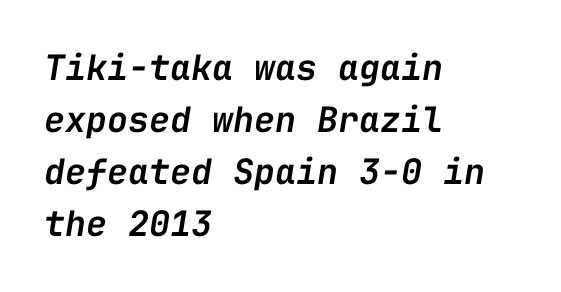
The image shows 35 px semibold type, italic (leaning right), monospaced; set left-aligned, normal line spacing (1.49x), normal letter spacing, not underlined; low stroke contrast and a medium x-height.
